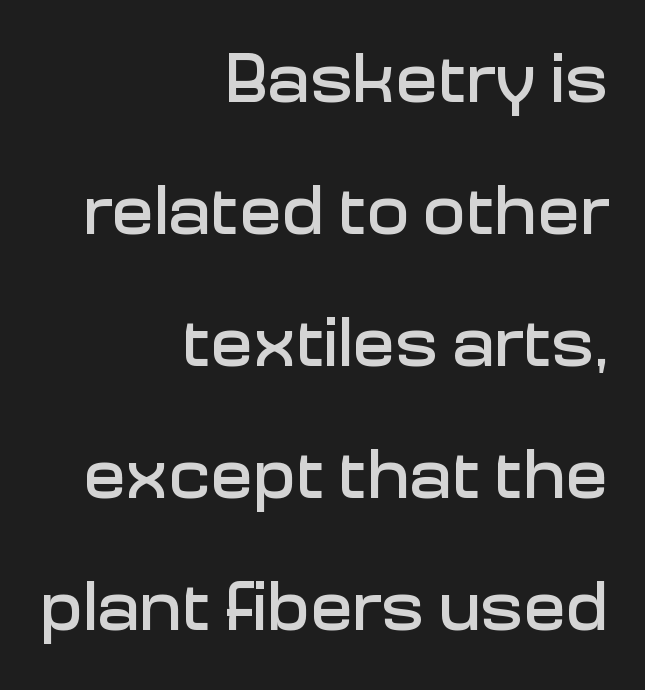
{"serif": "no", "italic": "no", "width": "normal", "stroke_contrast": "low", "x_height": "medium", "monospaced": "no", "underline": "no", "align": "right", "line_spacing_ratio": 1.86, "letter_spacing": "normal", "letter_spacing_em": 0.0, "glyph_px": 71}
